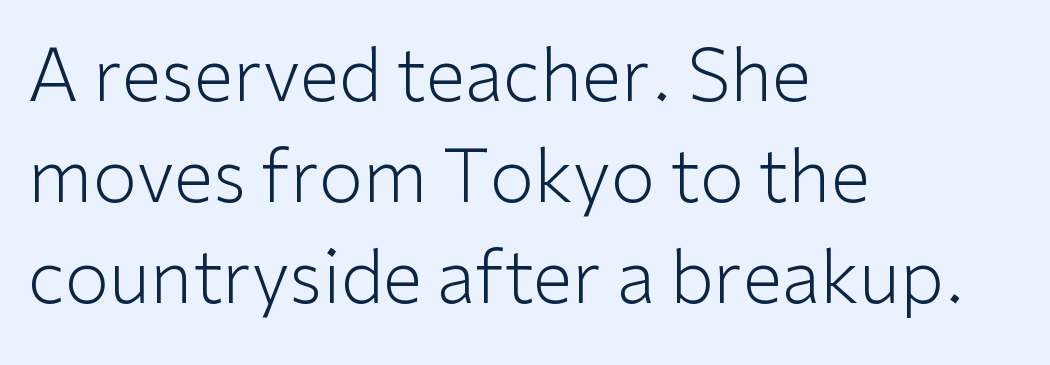
{"serif": "no", "italic": "no", "bold": "no", "weight": "light", "width": "normal", "stroke_contrast": "low", "x_height": "medium", "monospaced": "no", "underline": "no", "align": "left", "line_spacing": "normal", "line_spacing_ratio": 1.4, "letter_spacing": "normal", "letter_spacing_em": 0.0, "glyph_px": 72}
